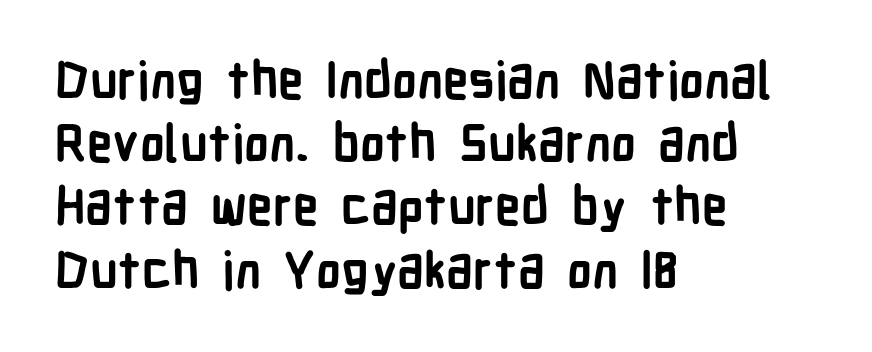
The image shows 51 px semibold, condensed sans-serif type, upright; set left-aligned, line spacing 1.24x, normal letter spacing, not underlined; low stroke contrast and a medium x-height.
